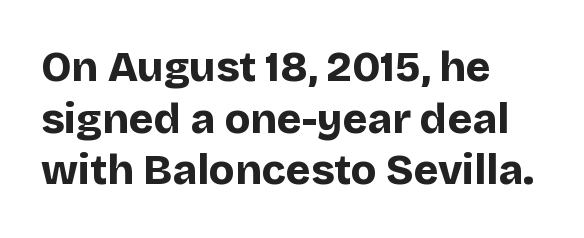
Only glyphs here, with clear space below each row. Check where the strokes stop: nothing finishes them off — pure sans. On the weight axis this lands at bold, roughly 700. These lines are rendered in a variable-pitch font. Posture: straight, roman, zero tilt.
